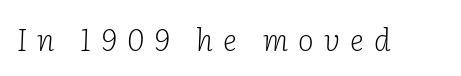
The image shows 30 px light serif type, italic (leaning right); set unusually wide letter spacing (+0.34 em), not underlined; low stroke contrast and a medium x-height.
